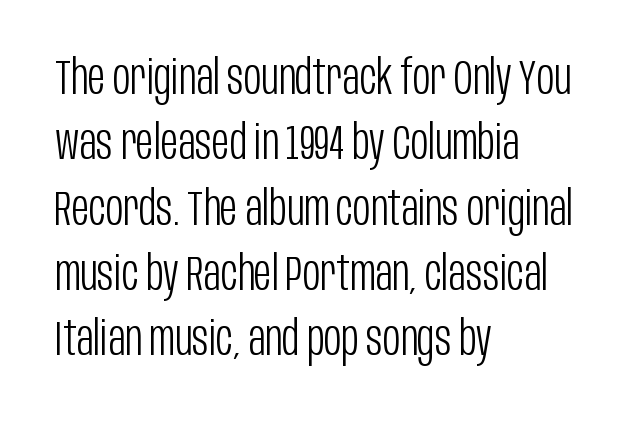
{"serif": "no", "italic": "no", "bold": "no", "weight": "light", "width": "condensed", "stroke_contrast": "low", "x_height": "large", "monospaced": "no", "underline": "no", "align": "left", "line_spacing": "normal", "line_spacing_ratio": 1.36, "letter_spacing": "normal", "letter_spacing_em": 0.0, "glyph_px": 48}
